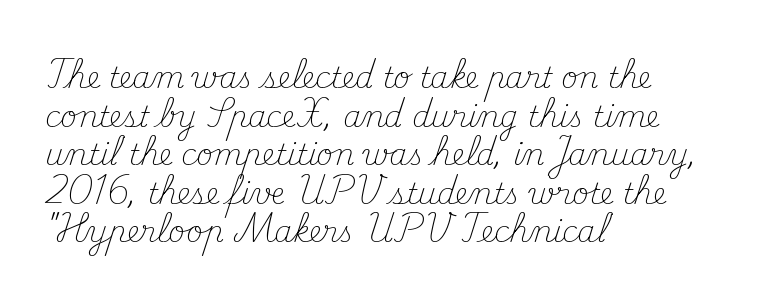
The image shows 29 px light serif type; set left-aligned, normal line spacing (1.33x), normal letter spacing, not underlined; medium stroke contrast and a small x-height.
